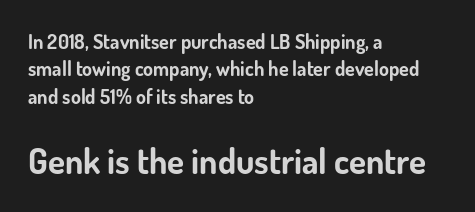
Notice how thick the strokes are: this is what a full bold looks like. In terms of leading, this rendering sits right in the middle. Are there feet on the stems? There aren't — it's a sans. Every stem runs plumb, perpendicular to the baseline.
